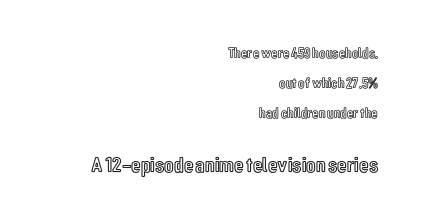
Q: Is the text italic (slanted)? A: No, it is upright.
Q: Is the text underlined? A: No.
Q: How is the paragraph aligned? A: Right-aligned.
Q: Is the spacing between letters normal or unusually wide? A: Normal.
Q: Is the spacing between lines tight, normal or loose? A: Loose.
Q: Which block of text is set in a larger size, the first (top) or the second (bottom)? A: The second (bottom) one.
